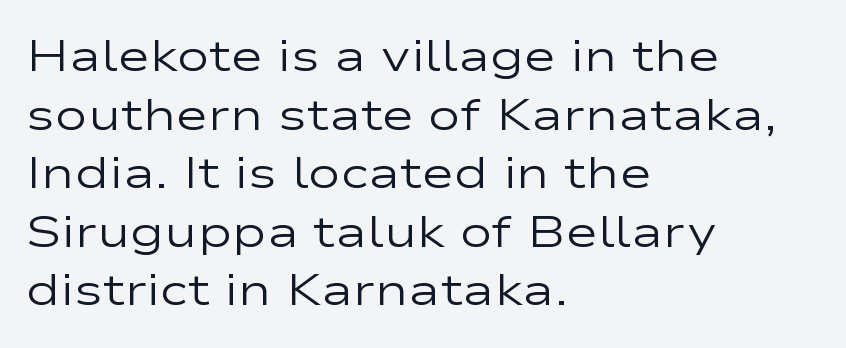
{"serif": "no", "italic": "no", "bold": "no", "weight": "regular", "width": "wide", "stroke_contrast": "low", "x_height": "medium", "monospaced": "no", "underline": "no", "align": "left", "line_spacing": "normal", "line_spacing_ratio": 1.33, "letter_spacing": "normal", "letter_spacing_em": 0.0, "glyph_px": 44}
